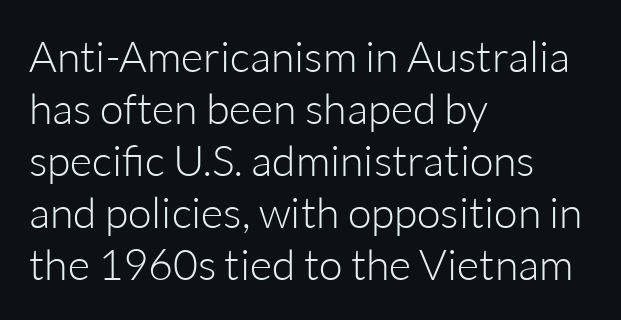
The image shows 43 px light sans-serif type, upright; set left-aligned, line spacing 1.21x, normal letter spacing, not underlined; low stroke contrast and a medium x-height.
